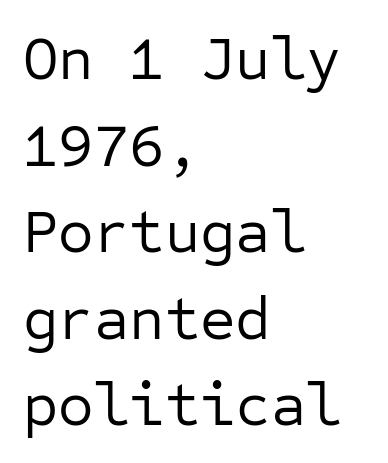
The image shows 61 px regular-weight sans-serif type, upright, monospaced; set left-aligned, normal line spacing (1.42x), normal letter spacing, not underlined; low stroke contrast and a medium x-height.
